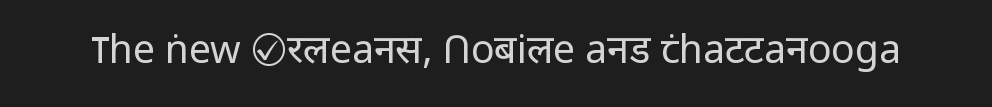
A typesetter would mark this as roman, not italic. The glyphs are unaccompanied by any horizontal stroke below them. The weight tops out at a normal text grade. Here the glyphs are tracked normally, forming tight word shapes. Letterform terminals end flat and unadorned throughout the passage.
